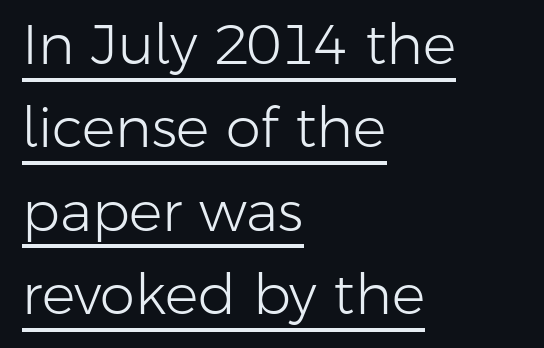
{"serif": "no", "italic": "no", "bold": "no", "weight": "light", "width": "normal", "stroke_contrast": "low", "x_height": "medium", "monospaced": "no", "underline": "yes", "align": "left", "line_spacing": "normal", "line_spacing_ratio": 1.49, "letter_spacing": "normal", "letter_spacing_em": 0.0, "glyph_px": 56}
